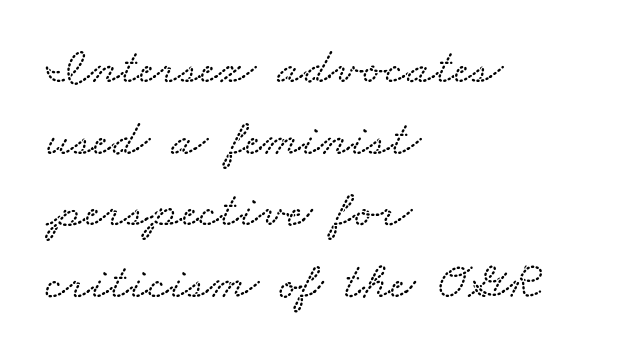
The image shows 53 px wide type; set left-aligned, normal line spacing (1.35x), normal letter spacing, not underlined; low stroke contrast and a small x-height.
